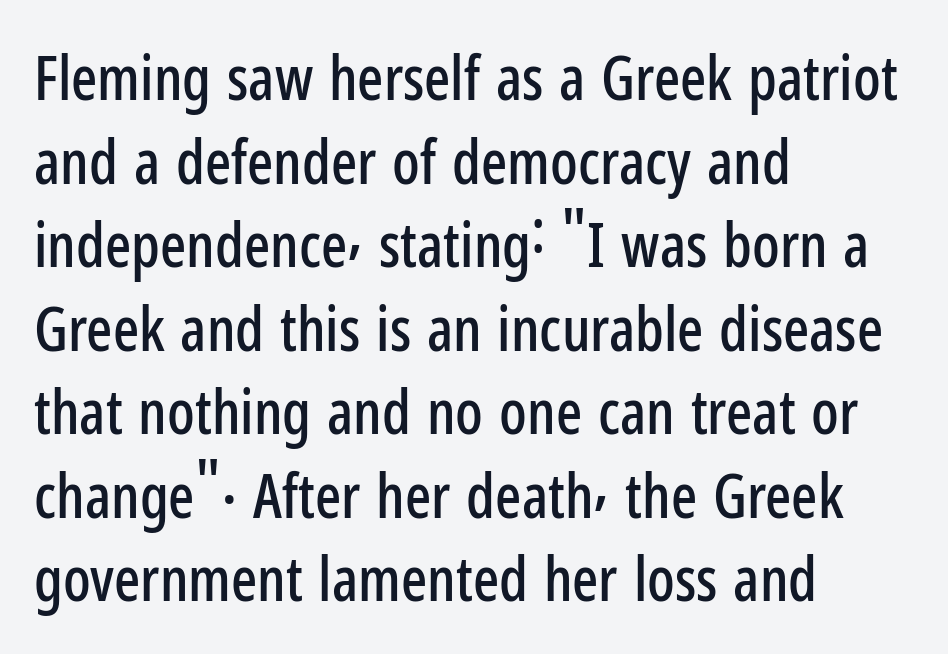
Q: Is the text italic (slanted)? A: No, it is upright.
Q: Is the typeface a serif or a sans-serif typeface? A: Sans-serif.
Q: Is the text underlined? A: No.
Q: How is the paragraph aligned? A: Left-aligned.
Q: Is the spacing between letters normal or unusually wide? A: Normal.
Q: Is the spacing between lines tight, normal or loose? A: Normal.
Q: Width (condensed, normal, or wide)? A: Condensed.
Q: Stroke contrast? A: Low.
Q: x-height? A: Medium.
Q: Monospaced? A: No.
